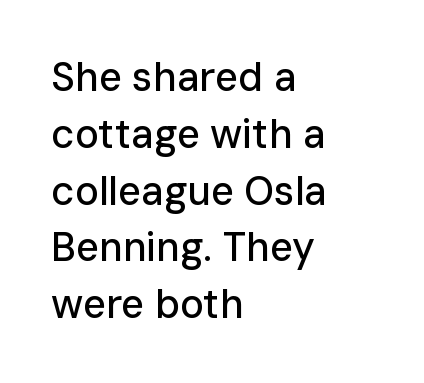
In terms of posture, this sample is upright. You could call the tracking neutral — neither tight nor loose. The typesetter chose a ragged-right arrangement here. Descenders hang freely into open space.
